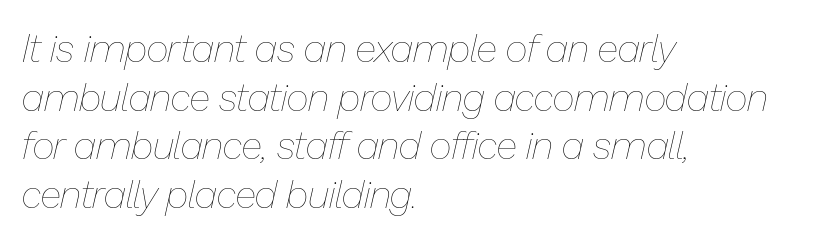
{"italic": "yes", "lean": "right", "slant_degrees": 13, "bold": "no", "weight": "thin", "width": "normal", "stroke_contrast": "low", "x_height": "medium", "monospaced": "no", "underline": "no", "align": "left", "line_spacing": "normal", "line_spacing_ratio": 1.25, "letter_spacing": "normal", "letter_spacing_em": 0.0, "glyph_px": 39}
